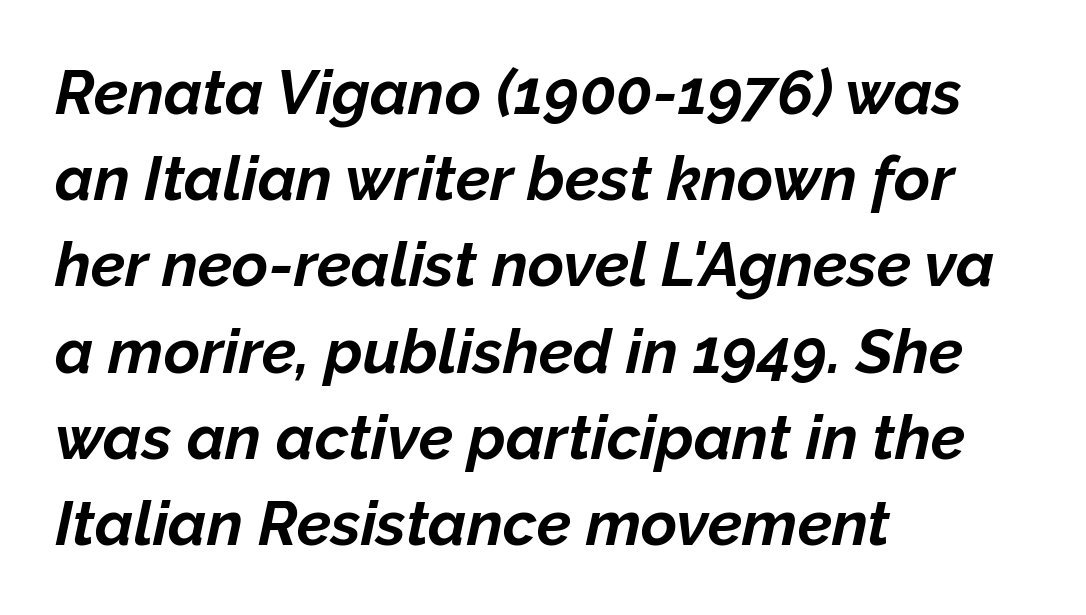
The image shows 62 px bold type, italic (leaning right); set left-aligned, normal line spacing (1.39x), normal letter spacing, not underlined; low stroke contrast and a medium x-height.
